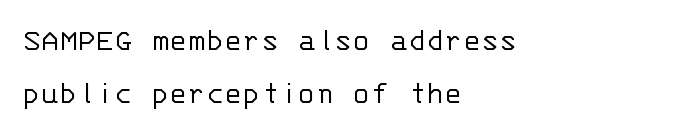
The typeface chosen for these lines omits serifs. Compared with a typical body face, this is equally light or lighter still. Is this a fixed-width face? Yes — each glyph sits in an identical cell. The rows are spaced the way most documents space them. Reading down the block, your eye returns to a fixed left position each line. Nothing unusual about the tracking: characters are spaced as the font intends.
